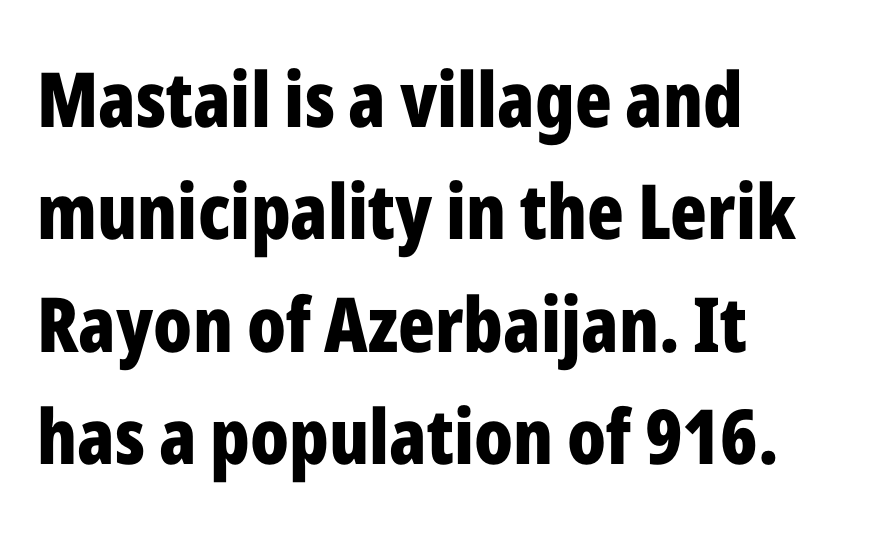
{"serif": "no", "italic": "no", "bold": "yes", "weight": "bold", "width": "condensed", "stroke_contrast": "low", "x_height": "medium", "monospaced": "no", "underline": "no", "align": "left", "line_spacing": "normal", "line_spacing_ratio": 1.48, "letter_spacing": "normal", "letter_spacing_em": 0.0, "glyph_px": 76}
